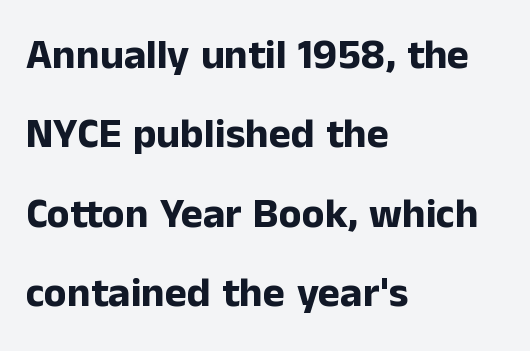
This is the regular roman posture of the typeface. The rendering shows plain stroke endings on the letterforms — a sans-serif design. What stands out about the letter spacing? Nothing — it is the standard amount. Horizontal alignment here is leftward, the default for most running prose.
